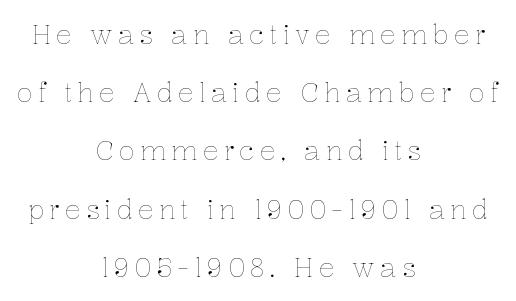
If you drew a line through each stem, it would be perfectly vertical. Anything drawn beneath the words? Only blank space. Regarding leading, the lines here are spaced well apart. A light-to-regular cut is what we see here. The horizontal fit of the characters is loose and conspicuously gappy. The setting favours the middle, as headings and verse often do.
